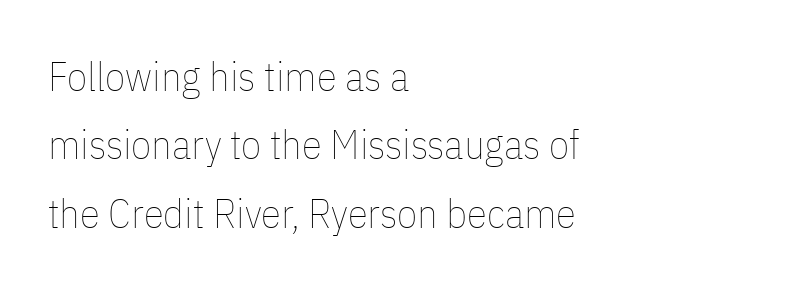
Q: Is the text bold? A: No.
Q: Is the text italic (slanted)? A: No, it is upright.
Q: Is the text underlined? A: No.
Q: How is the paragraph aligned? A: Left-aligned.
Q: Is the spacing between letters normal or unusually wide? A: Normal.
Q: Is the spacing between lines tight, normal or loose? A: Normal.
Q: Width (condensed, normal, or wide)? A: Condensed.
Q: Stroke contrast? A: Low.
Q: x-height? A: Medium.
Q: Monospaced? A: No.
